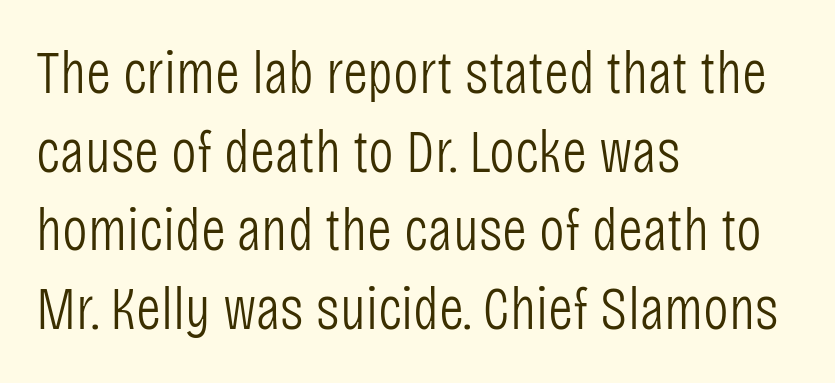
Q: Is the text bold? A: No.
Q: Is the text italic (slanted)? A: No, it is upright.
Q: Is the typeface a serif or a sans-serif typeface? A: Sans-serif.
Q: Is the text underlined? A: No.
Q: How is the paragraph aligned? A: Left-aligned.
Q: Is the spacing between letters normal or unusually wide? A: Normal.
Q: Is the spacing between lines tight, normal or loose? A: Normal.
Q: Width (condensed, normal, or wide)? A: Condensed.
Q: Stroke contrast? A: Low.
Q: x-height? A: Large.
Q: Monospaced? A: No.
